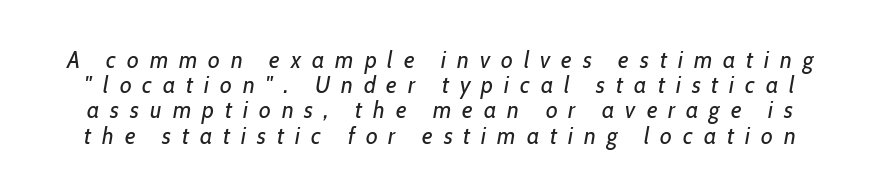
The image shows 24 px text type, italic (leaning right); set tight line spacing (1.05x), unusually wide letter spacing (+0.46 em), not underlined.
